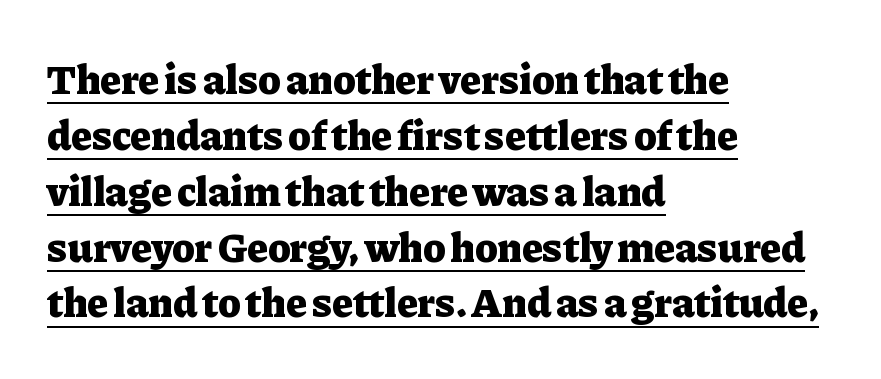
The image shows 42 px heavy serif type, upright; set left-aligned, normal line spacing (1.33x), normal letter spacing, underlined; low stroke contrast and a medium x-height.
